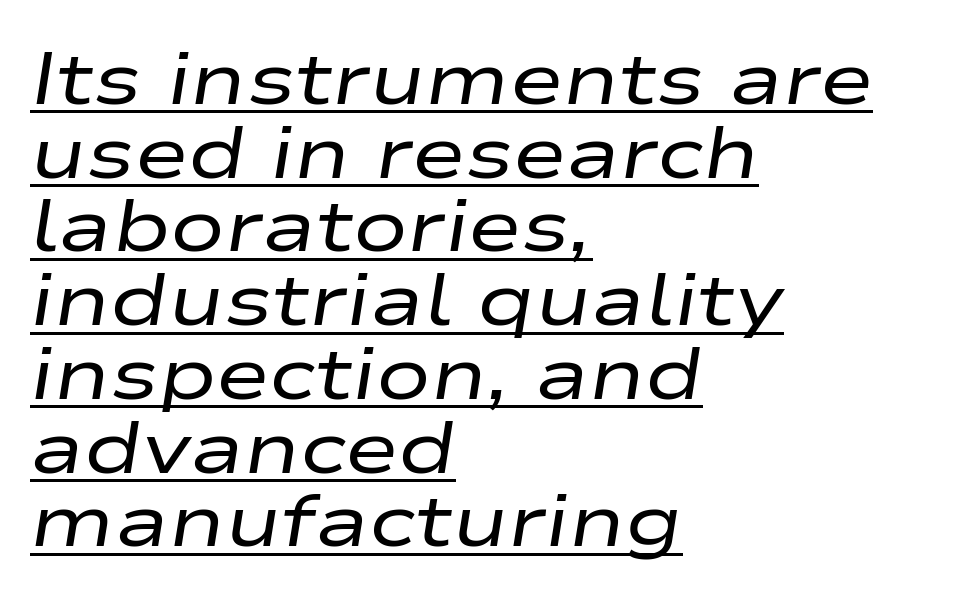
Q: Is the text bold? A: No.
Q: Is the text italic (slanted)? A: Yes, it leans right by about 9 degrees.
Q: Is the text underlined? A: Yes.
Q: How is the paragraph aligned? A: Left-aligned.
Q: Is the spacing between letters normal or unusually wide? A: Normal.
Q: Is the spacing between lines tight, normal or loose? A: Tight.
Q: Width (condensed, normal, or wide)? A: Wide.
Q: Stroke contrast? A: Low.
Q: x-height? A: Medium.
Q: Monospaced? A: No.
